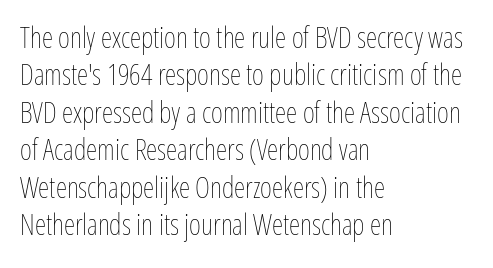
The image shows 29 px thin, condensed type, upright; set left-aligned, normal line spacing (1.29x), normal letter spacing, not underlined; low stroke contrast and a medium x-height.
